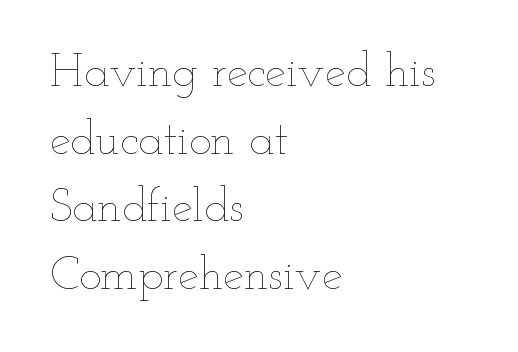
Bare-footed words on every line. Is there much room between lines? A standard amount, neither cramped nor airy. Every stem runs plumb, perpendicular to the baseline. Nothing heavy about these letters — not bold at all.
